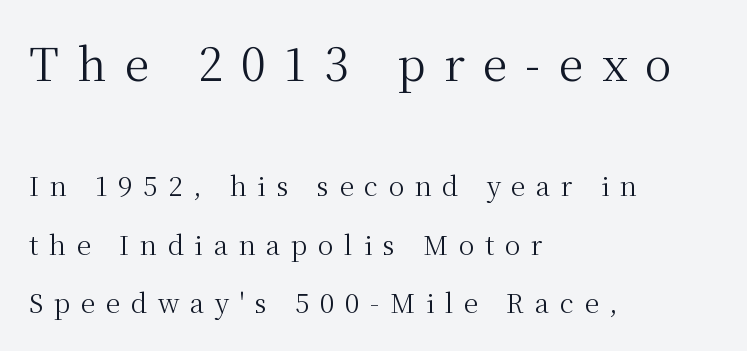
These lines are rendered in a variable-pitch font. These two chunks differ in scale, with the top chunk taking the larger measure. Designer's note — italics off, roman on. Left-aligned paragraph, ragged on the right.
